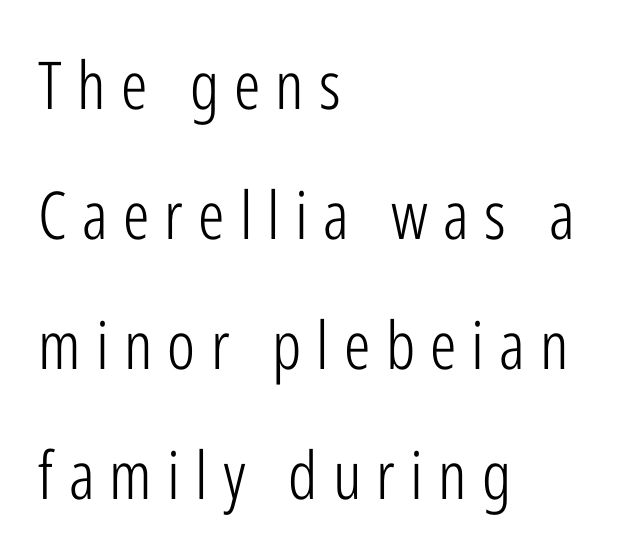
The image shows 66 px light, condensed sans-serif type, upright; set left-aligned, loose line spacing (1.97x), unusually wide letter spacing (+0.23 em), not underlined; low stroke contrast and a medium x-height.
